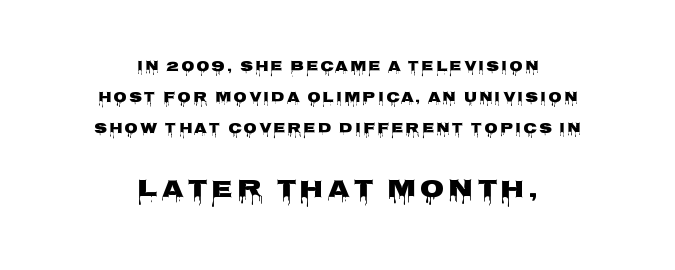
{"italic": "no", "bold": "yes", "underline": "no", "align": "center", "line_spacing": "loose", "line_spacing_ratio": 2.23, "larger_block": "second", "size_ratio": 1.79, "glyph_px": 25}
